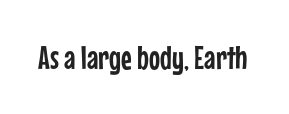
Q: Is the text italic (slanted)? A: No, it is upright.
Q: Is the typeface a serif or a sans-serif typeface? A: Sans-serif.
Q: Is the text underlined? A: No.
Q: Is the spacing between letters normal or unusually wide? A: Normal.
Q: Width (condensed, normal, or wide)? A: Condensed.
Q: Stroke contrast? A: Low.
Q: x-height? A: Medium.
Q: Monospaced? A: No.
